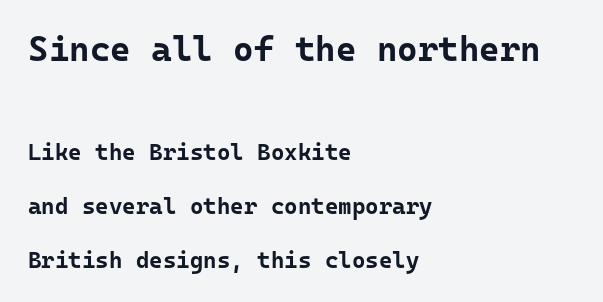
A student would call this left alignment; a typographer would say flush left, rag right. You get the large type first, then a drop to smaller type. Style check: upright. Quick note: interline space is abundant. Every character here occupies the same horizontal width, giving the sample a typewriter-like rhythm. Look at the tracking — it's just the regular setting, nothing added.
